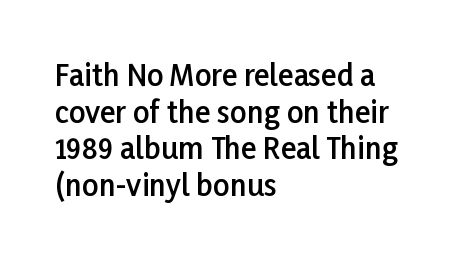
Unmarked baselines from the first word to the last. You could not count columns in this text — the font is proportionally spaced. The rendering shows plain stroke endings on the letterforms — a sans-serif design. Students, observe: this is what conventionally led text looks like. Every stem runs plumb, perpendicular to the baseline.
